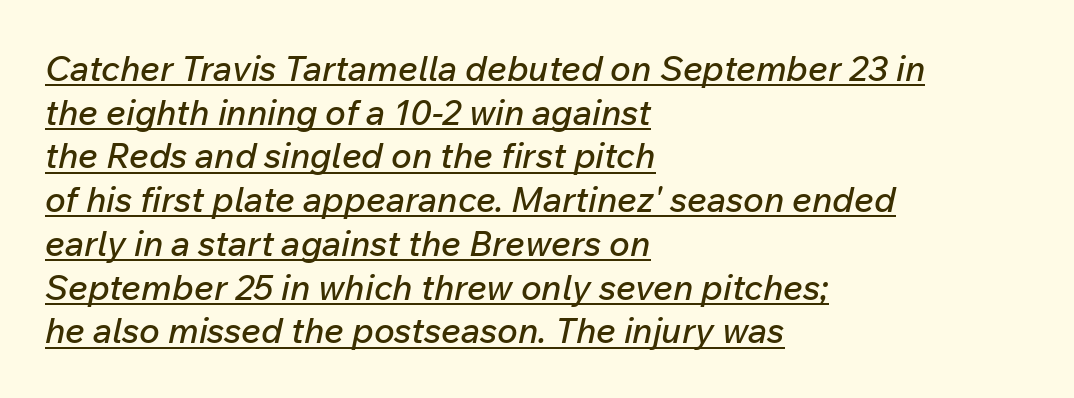
The image shows 35 px text type, italic (leaning right); set left-aligned, normal line spacing (1.25x), normal letter spacing, underlined; low stroke contrast and a medium x-height.
